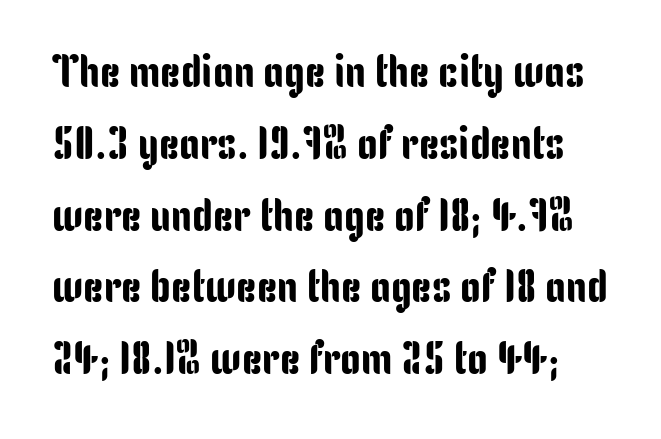
{"serif": "no", "italic": "no", "width": "condensed", "stroke_contrast": "low", "x_height": "medium", "monospaced": "no", "underline": "no", "line_spacing": "normal", "line_spacing_ratio": 1.56, "letter_spacing": "normal", "letter_spacing_em": 0.0, "glyph_px": 46}
